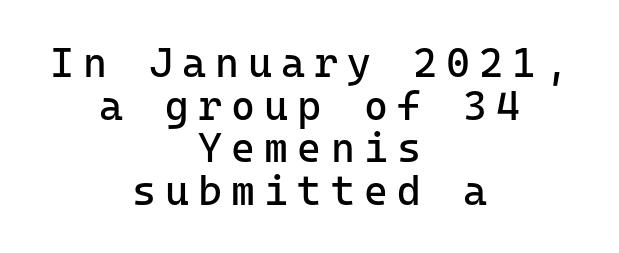
{"serif": "no", "italic": "no", "bold": "no", "weight": "regular", "width": "normal", "stroke_contrast": "low", "x_height": "medium", "monospaced": "yes", "underline": "no", "align": "center", "line_spacing": "tight", "line_spacing_ratio": 1.04, "letter_spacing": "wide", "letter_spacing_em": 0.22, "glyph_px": 41}
